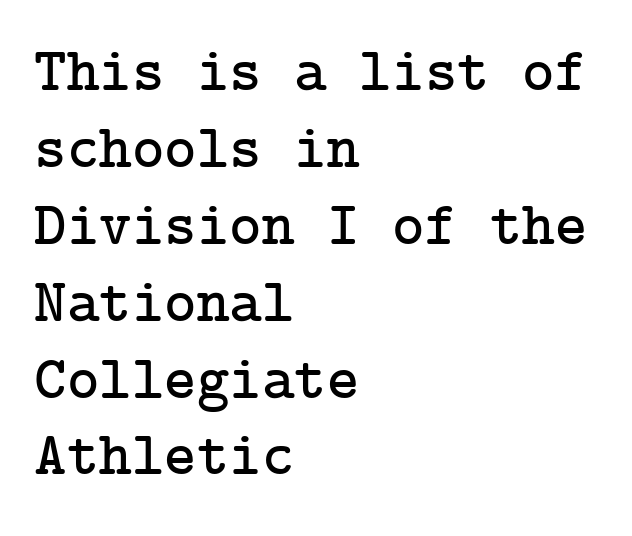
Q: Is the text italic (slanted)? A: No, it is upright.
Q: Is the typeface a serif or a sans-serif typeface? A: Serif.
Q: Is the text underlined? A: No.
Q: How is the paragraph aligned? A: Left-aligned.
Q: Is the spacing between letters normal or unusually wide? A: Normal.
Q: Width (condensed, normal, or wide)? A: Normal.
Q: Stroke contrast? A: Low.
Q: x-height? A: Medium.
